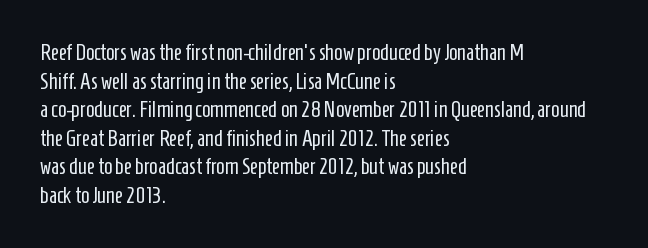
Check the space under the baseline: it is left empty. Characters follow at the spacing the type designer built in. These glyphs show unthickened strokes, regular width or finer. This is the regular roman posture of the typeface. A typesetter would call this leading conventional body-copy spacing. The compositor pushed each line to the left boundary.
